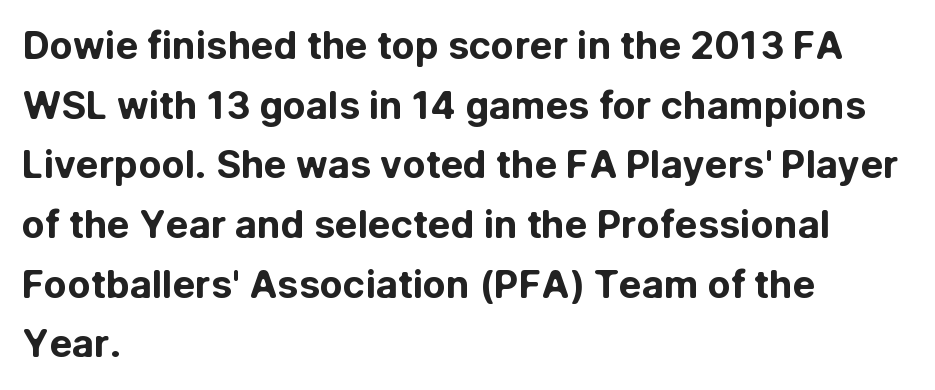
The image shows 38 px bold sans-serif type, upright; set left-aligned, normal line spacing (1.57x), normal letter spacing, not underlined; low stroke contrast and a medium x-height.
